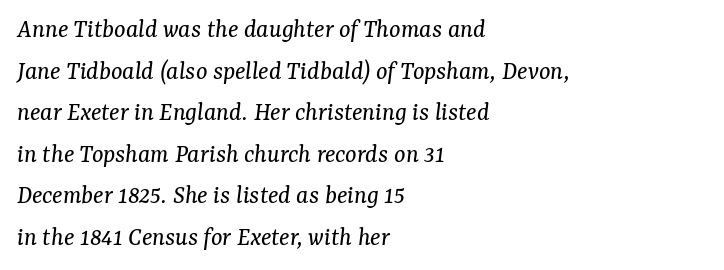
The characters are drawn with everyday or finer stroke widths. Check the space under the baseline: it is left empty. Each new line begins a customary step beneath the previous one. The lettering tilts uniformly, giving the passage an italic look. The type is set solid horizontally, with unmodified tracking.
